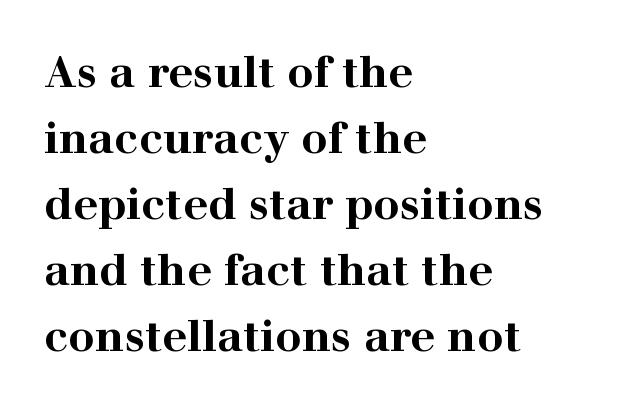
The image shows 44 px bold, wide serif type, upright; set left-aligned, normal line spacing (1.5x), normal letter spacing, not underlined; high stroke contrast and a medium x-height.
